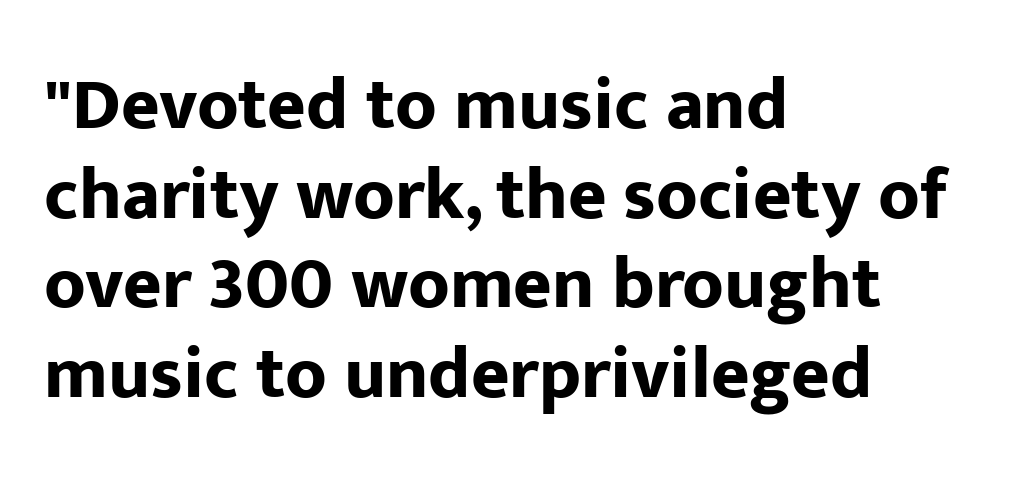
Posture: upright roman. Nobody touched the tracking dial on this one. Spacing verdict: proportional, widths tailored to each character. The sample has been set heavy, in full bold. Where is the straight margin? On the left.
